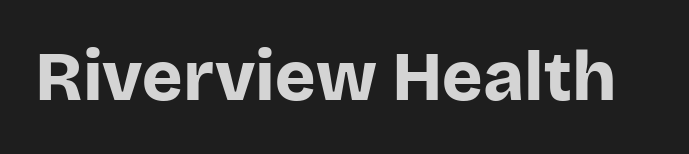
Every letter is thick-stroked: bold, no question. Words appear dense and cohesive because spacing is normal. The designer went with a sans here, leaving each stem footless. These lines were composed using upright roman letters. The rendering uses natural spacing where letterforms have individual widths.
